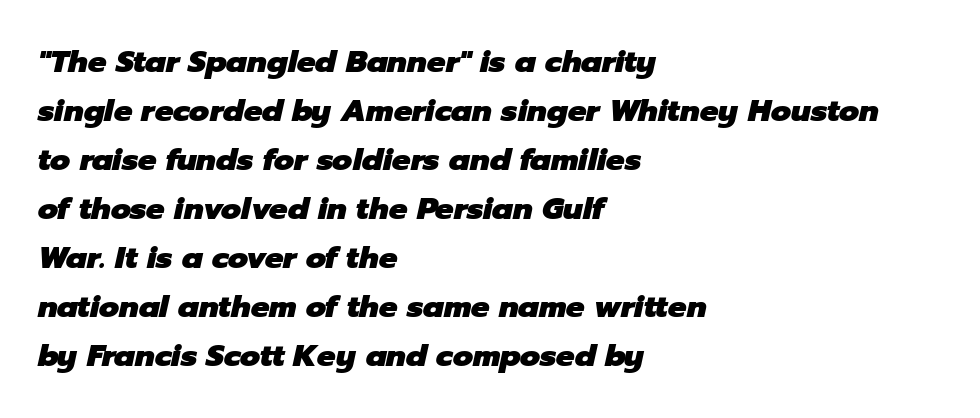
Q: Is the text bold? A: Yes.
Q: Is the text italic (slanted)? A: Yes, it leans right by about 12 degrees.
Q: Is the text underlined? A: No.
Q: How is the paragraph aligned? A: Left-aligned.
Q: Is the spacing between letters normal or unusually wide? A: Normal.
Q: Is the spacing between lines tight, normal or loose? A: Normal.
Q: Width (condensed, normal, or wide)? A: Normal.
Q: Stroke contrast? A: Low.
Q: x-height? A: Medium.
Q: Monospaced? A: No.
